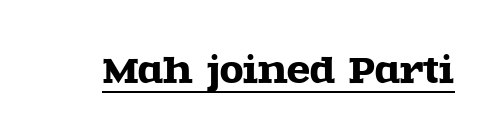
In terms of letterform style, serifs are clearly present. Is the letter spacing exaggerated? No — it looks like the ordinary default. Each line of the rendering has a horizontal stroke beneath the glyphs. The type sits square on the baseline with zero lean.
